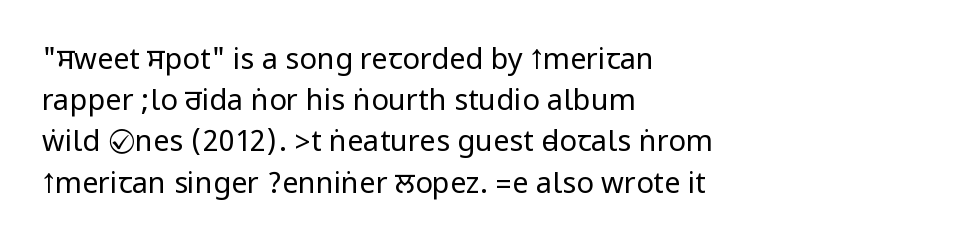
Plain, unruled lines of type. The letters carry no serifs — their stems end cleanly without finishing strokes. Look at the tracking — it's just the regular setting, nothing added. This block has exactly the height ordinary leading produces. Posture: upright roman. Line beginnings align vertically; line endings do not.
